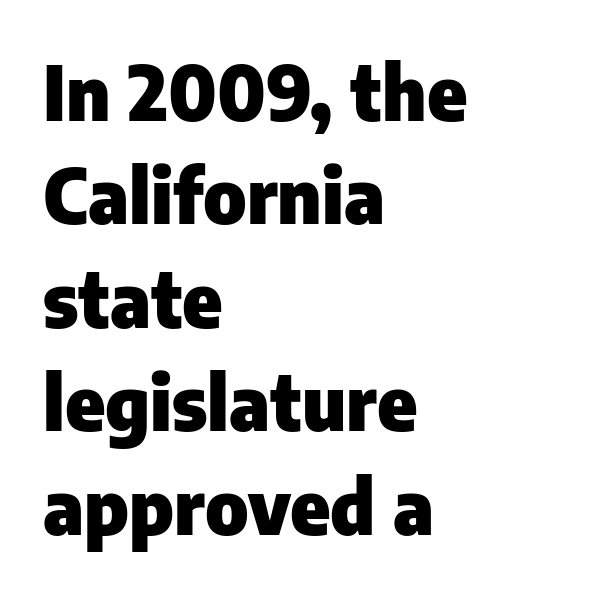
The type family on display is of the sans-serif kind. Note the varied advance widths — an 'i' is clearly narrower than an 'm'. These lines sit exactly where default settings would place them. Horizontally, the lines are justified to the leading edge only. The passage shown has conventional tracking throughout.
